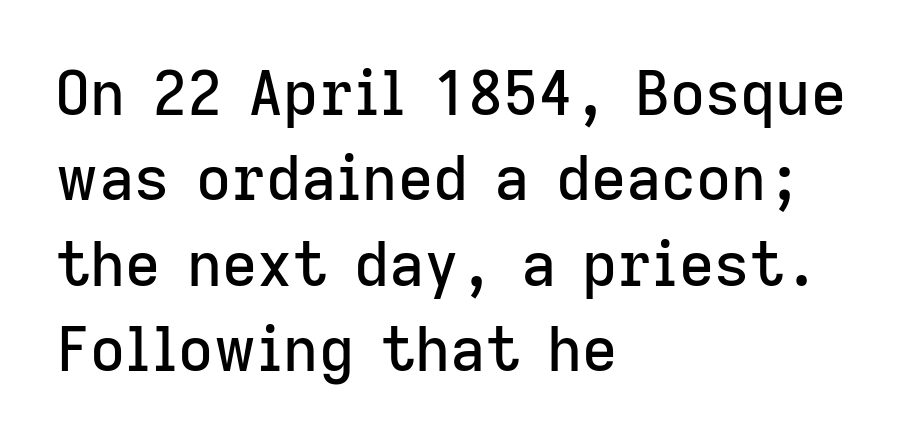
{"serif": "no", "italic": "no", "width": "normal", "stroke_contrast": "low", "x_height": "medium", "monospaced": "no", "underline": "no", "align": "left", "line_spacing": "normal", "line_spacing_ratio": 1.4, "letter_spacing": "normal", "letter_spacing_em": 0.0, "glyph_px": 61}
